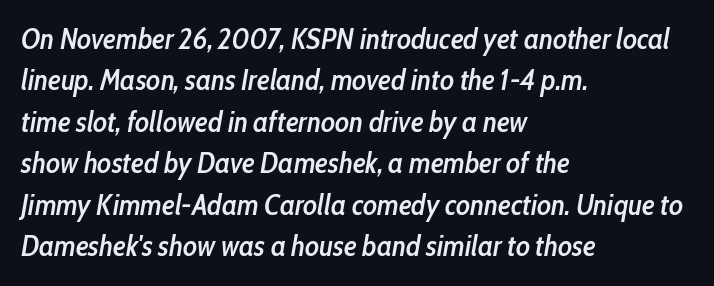
The image shows 29 px semibold, condensed type, italic (leaning right); set left-aligned, normal line spacing (1.43x), normal letter spacing, not underlined; low stroke contrast and a medium x-height.
